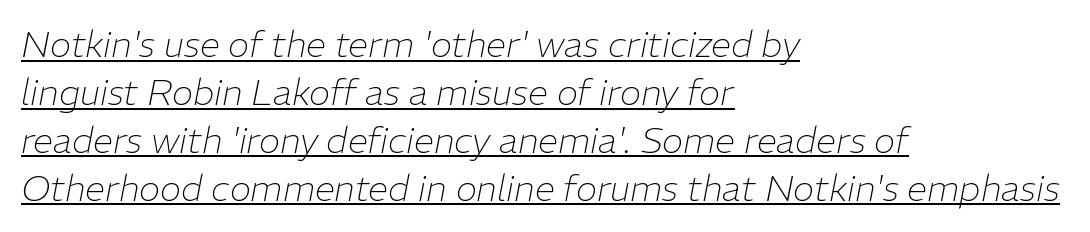
The image shows 36 px thin type, italic (leaning right); set left-aligned, normal line spacing (1.33x), normal letter spacing, underlined; low stroke contrast and a medium x-height.
